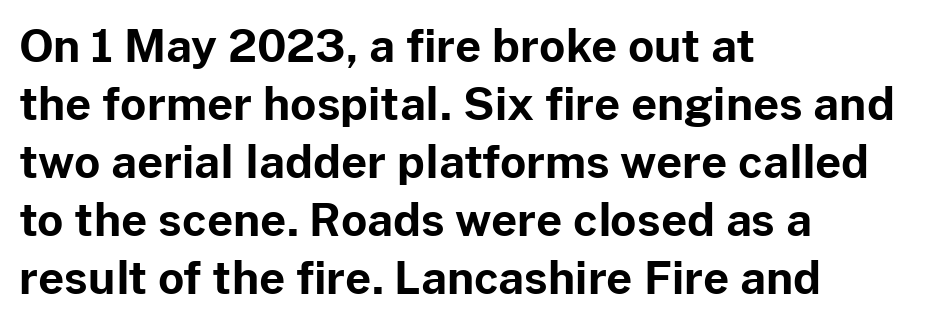
A roman cut, with each character standing at attention. These lines are composed in type without serifs. How are the letters spaced? Ordinarily, with no added tracking. A bare baseline throughout the passage. One-word summary of the alignment: left.
